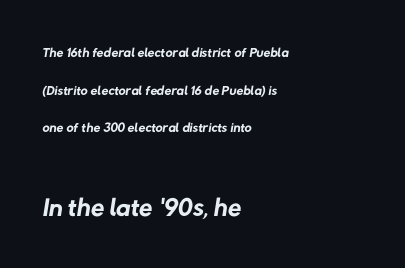
Q: Is the text bold? A: No.
Q: Is the typeface a serif or a sans-serif typeface? A: Sans-serif.
Q: Is the text underlined? A: No.
Q: How is the paragraph aligned? A: Left-aligned.
Q: Is the spacing between letters normal or unusually wide? A: Normal.
Q: Which block of text is set in a larger size, the first (top) or the second (bottom)? A: The second (bottom) one.
Q: Width (condensed, normal, or wide)? A: Normal.
Q: Stroke contrast? A: Low.
Q: x-height? A: Medium.
Q: Monospaced? A: No.
